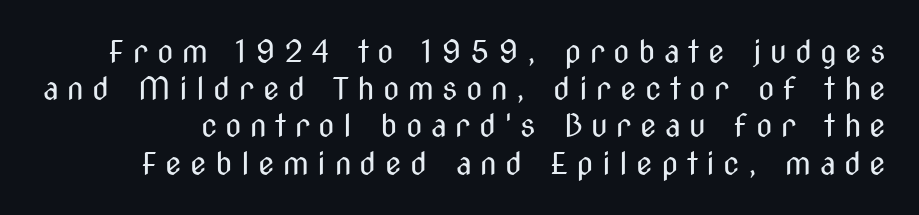
{"serif": "no", "italic": "no", "bold": "no", "weight": "regular", "width": "condensed", "stroke_contrast": "medium", "x_height": "medium", "monospaced": "no", "underline": "no", "line_spacing_ratio": 1.24, "letter_spacing": "wide", "letter_spacing_em": 0.28, "glyph_px": 30}
